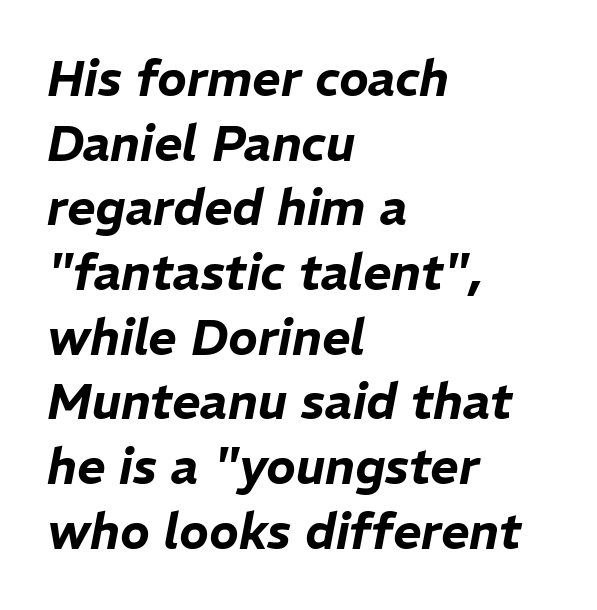
{"italic": "yes", "lean": "right", "slant_degrees": 11, "width": "normal", "stroke_contrast": "low", "x_height": "medium", "monospaced": "no", "underline": "no", "align": "left", "line_spacing": "normal", "line_spacing_ratio": 1.32, "letter_spacing": "normal", "letter_spacing_em": 0.0, "glyph_px": 49}
